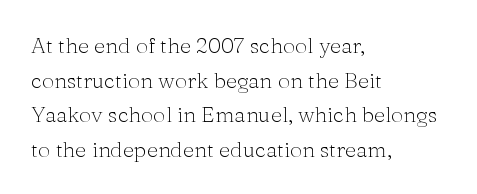
Which margin do the lines hug? The left one — the right edge is uneven. This is roman type, the default non-slanted kind. Summary of vertical rhythm: regular, with standard interline spacing. These glyphs show unthickened strokes, regular width or finer. The rendering keeps characters at their native spacing. The gap between lines stays unmarked.
